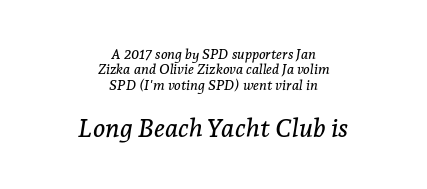
{"italic": "yes", "lean": "right", "slant_degrees": 7, "underline": "no", "align": "center", "line_spacing": "tight", "line_spacing_ratio": 1.1, "letter_spacing": "normal", "letter_spacing_em": 0.0, "larger_block": "second", "size_ratio": 1.86, "glyph_px": 26}
